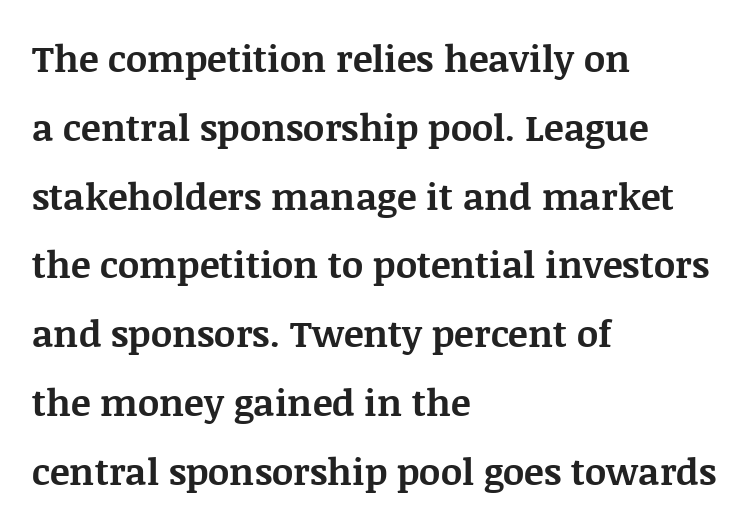
{"serif": "yes", "italic": "no", "bold": "yes", "weight": "bold", "width": "normal", "stroke_contrast": "medium", "x_height": "large", "monospaced": "no", "underline": "no", "align": "left", "line_spacing_ratio": 1.86, "letter_spacing": "normal", "letter_spacing_em": 0.0, "glyph_px": 37}
